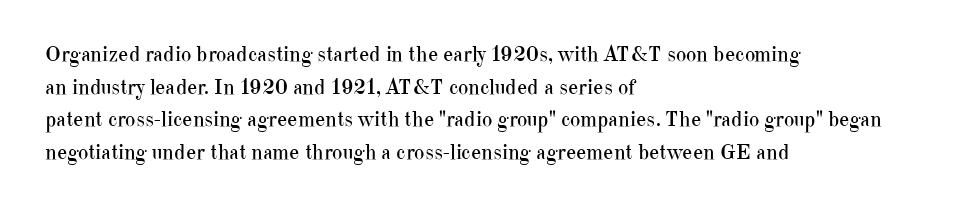
{"italic": "no", "bold": "no", "underline": "no", "align": "left", "line_spacing": "normal", "line_spacing_ratio": 1.48, "letter_spacing": "normal", "letter_spacing_em": 0.0, "glyph_px": 22}
